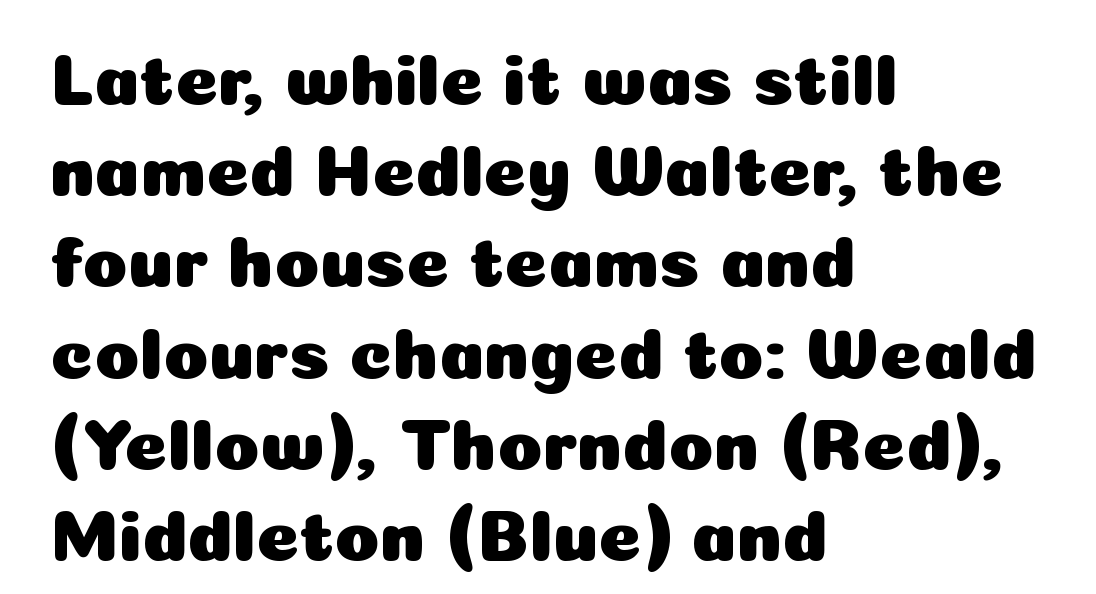
{"serif": "no", "italic": "no", "width": "normal", "stroke_contrast": "low", "x_height": "medium", "monospaced": "no", "underline": "no", "align": "left", "line_spacing": "normal", "line_spacing_ratio": 1.25, "letter_spacing": "normal", "letter_spacing_em": 0.0, "glyph_px": 73}
